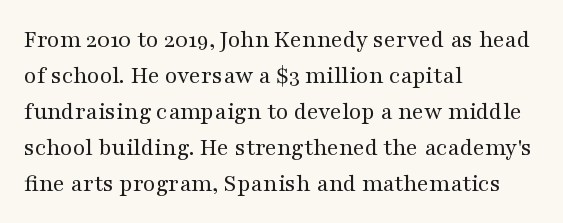
The image shows 25 px text type, upright; set left-aligned, normal line spacing (1.44x), normal letter spacing, not underlined.
